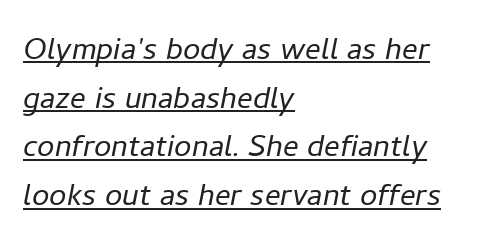
{"italic": "yes", "lean": "right", "slant_degrees": 11, "bold": "no", "weight": "light", "width": "normal", "stroke_contrast": "low", "x_height": "medium", "monospaced": "no", "underline": "yes", "align": "left", "line_spacing": "normal", "line_spacing_ratio": 1.25, "letter_spacing": "normal", "letter_spacing_em": 0.0, "glyph_px": 39}
